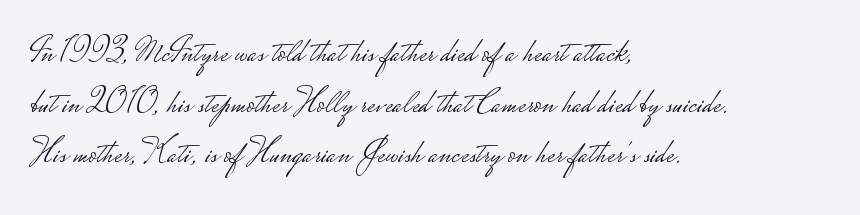
{"serif": "no", "bold": "no", "weight": "light", "width": "wide", "stroke_contrast": "low", "monospaced": "no", "underline": "no", "align": "left", "line_spacing": "normal", "line_spacing_ratio": 1.49, "letter_spacing": "normal", "letter_spacing_em": 0.0, "glyph_px": 34}
